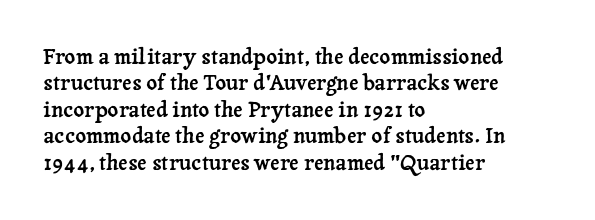
Q: Is the text italic (slanted)? A: No, it is upright.
Q: Is the text underlined? A: No.
Q: How is the paragraph aligned? A: Left-aligned.
Q: Is the spacing between letters normal or unusually wide? A: Normal.
Q: Is the spacing between lines tight, normal or loose? A: Normal.
